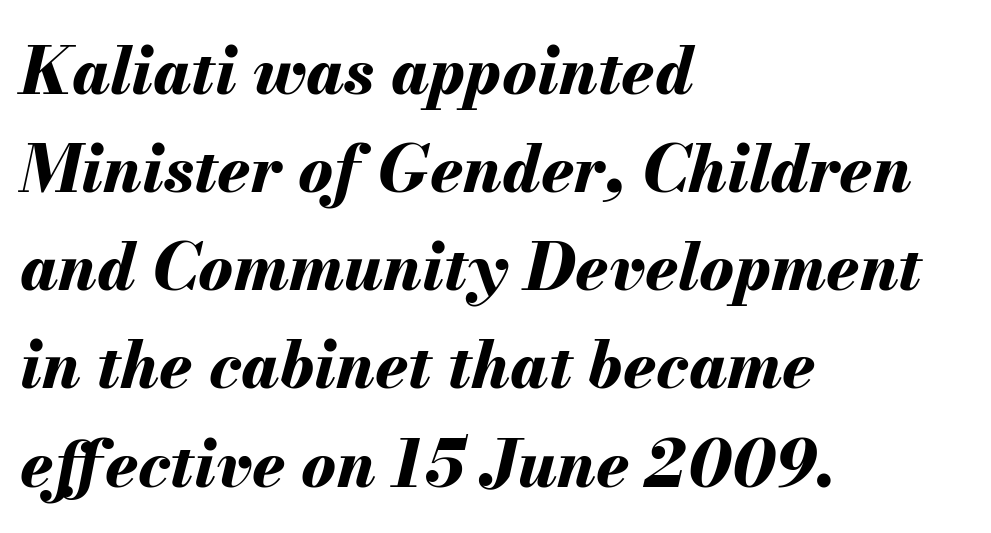
{"italic": "yes", "lean": "right", "slant_degrees": 13, "bold": "yes", "weight": "bold", "width": "normal", "stroke_contrast": "medium", "x_height": "small", "monospaced": "no", "underline": "no", "align": "left", "line_spacing": "normal", "line_spacing_ratio": 1.51, "letter_spacing": "normal", "letter_spacing_em": 0.0, "glyph_px": 65}
